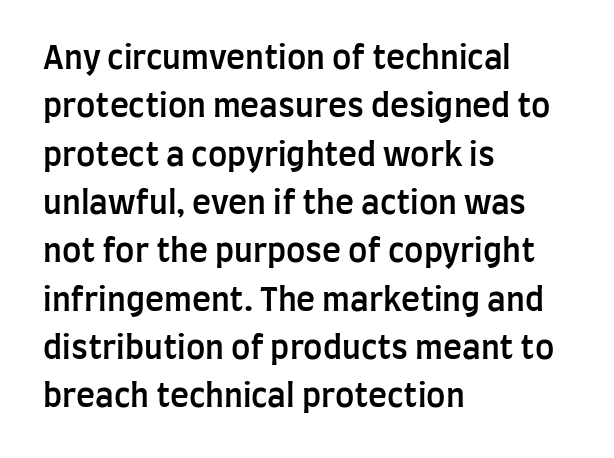
Q: Is the text bold? A: Semi-bold.
Q: Is the text italic (slanted)? A: No, it is upright.
Q: Is the typeface a serif or a sans-serif typeface? A: Sans-serif.
Q: Is the text underlined? A: No.
Q: How is the paragraph aligned? A: Left-aligned.
Q: Is the spacing between letters normal or unusually wide? A: Normal.
Q: Is the spacing between lines tight, normal or loose? A: Normal.
Q: Width (condensed, normal, or wide)? A: Condensed.
Q: Stroke contrast? A: Low.
Q: x-height? A: Large.
Q: Monospaced? A: No.
